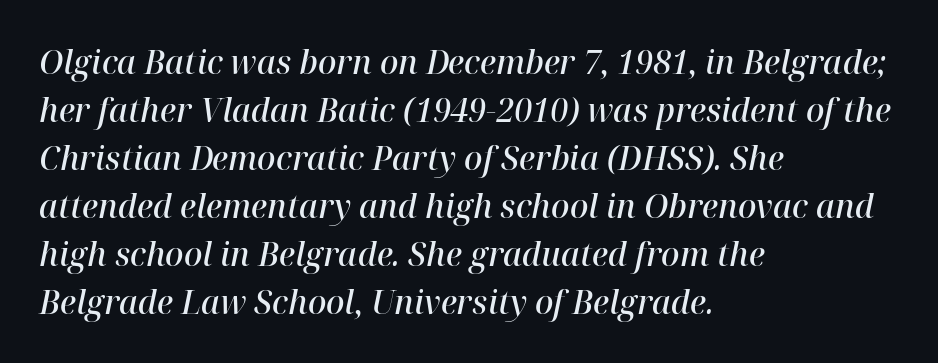
This sample uses a serif face. Leading: standard. Only glyphs here, with clear space below each row. Looking at the ascenders, they clearly lean. Looks like regular typesetting: each glyph gets only the width it needs.
